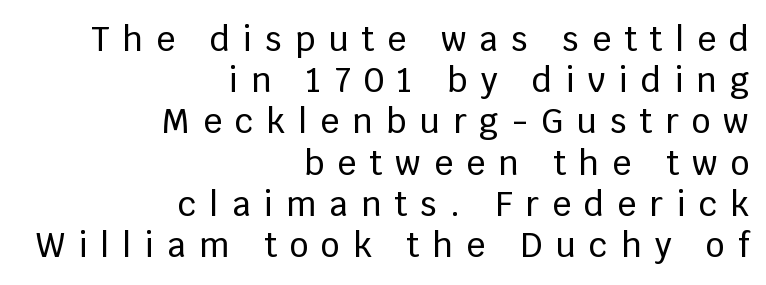
{"serif": "no", "italic": "no", "width": "normal", "stroke_contrast": "low", "x_height": "large", "monospaced": "no", "underline": "no", "align": "right", "line_spacing": "normal", "line_spacing_ratio": 1.25, "letter_spacing": "wide", "letter_spacing_em": 0.4, "glyph_px": 33}
